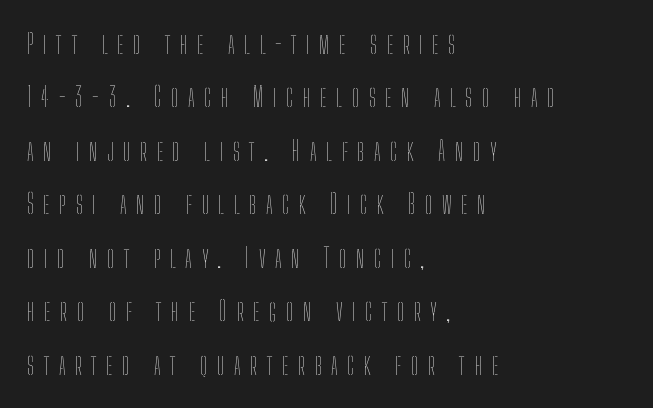
Leading is clearly above the norm, producing a sparse column. Underlining? Definitely not there. The lettering stays uniformly vertical, giving the passage a roman look. The lines are quadded left. Stems and bowls with no extra thickness — not bold.
